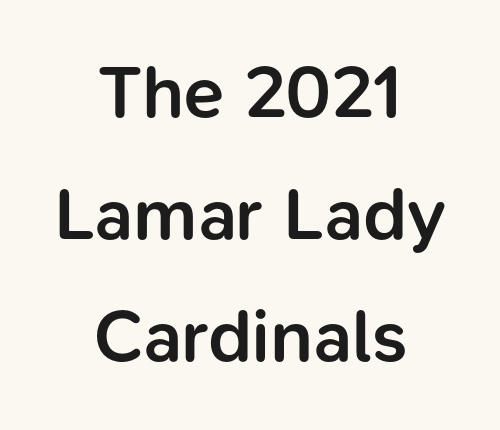
The image shows 74 px semibold sans-serif type, upright; set centered, normal line spacing (1.65x), normal letter spacing, not underlined; low stroke contrast and a medium x-height.
